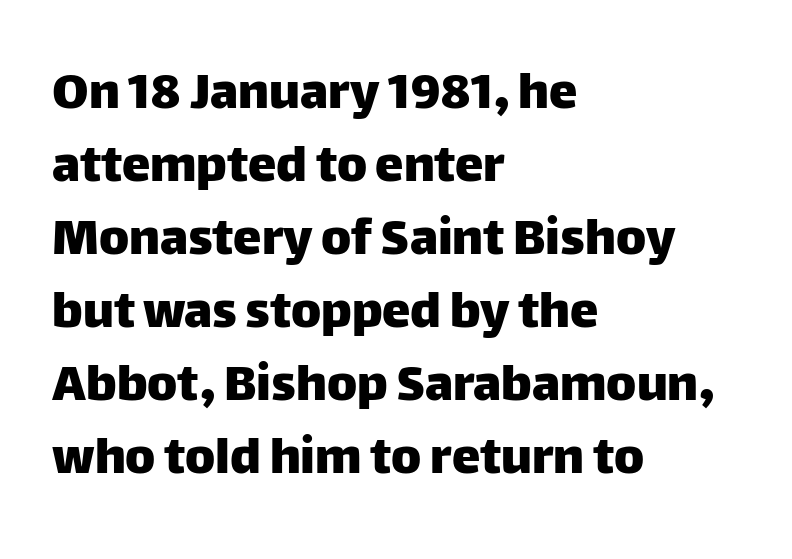
The strip under each line holds only bare page. You could call the tracking neutral — neither tight nor loose. This sample uses an upright cut, with every glyph sitting square on the baseline. These lines are set flush left with a ragged right edge. Baseline-to-baseline distance is the conventional proportion of letter height.
